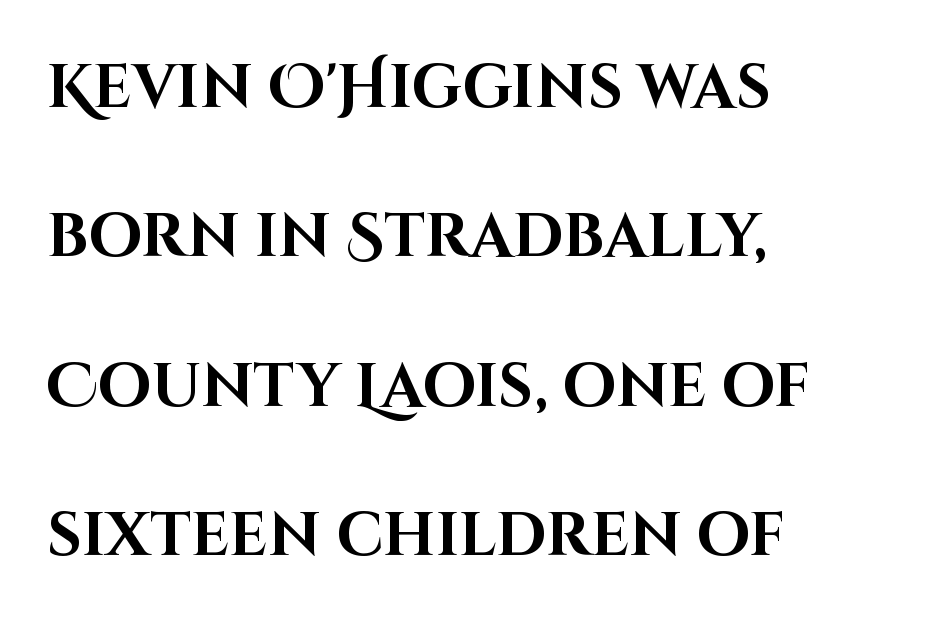
The image shows 61 px bold sans-serif type, upright; set left-aligned, loose line spacing (2.45x), normal letter spacing, not underlined; high stroke contrast and a large x-height.
